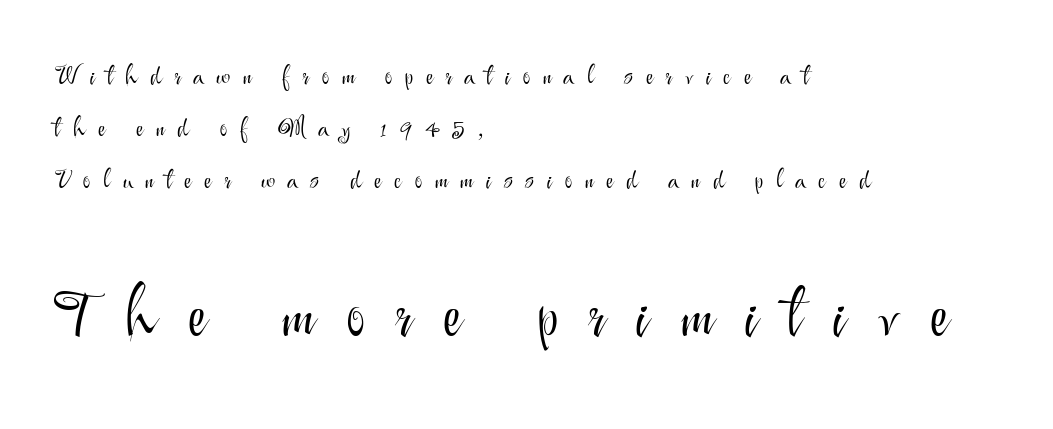
Q: Is the text bold? A: No.
Q: Is the typeface a serif or a sans-serif typeface? A: Sans-serif.
Q: Is the text underlined? A: No.
Q: How is the paragraph aligned? A: Left-aligned.
Q: Is the spacing between letters normal or unusually wide? A: Unusually wide.
Q: Is the spacing between lines tight, normal or loose? A: Loose.
Q: Which block of text is set in a larger size, the first (top) or the second (bottom)? A: The second (bottom) one.
Q: Width (condensed, normal, or wide)? A: Normal.
Q: Stroke contrast? A: Medium.
Q: x-height? A: Small.
Q: Monospaced? A: No.
